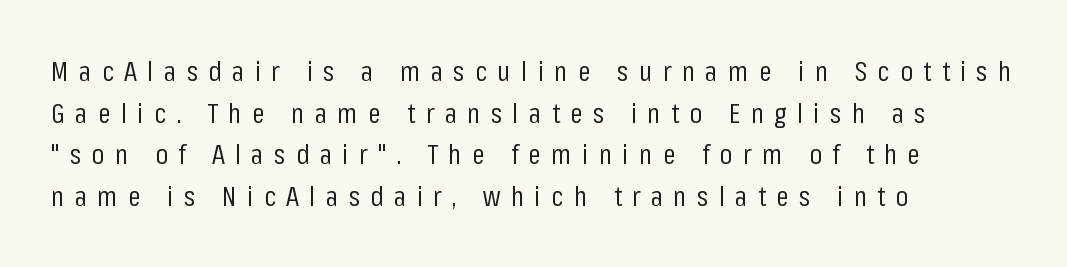
Q: Is the text bold? A: No.
Q: Is the text italic (slanted)? A: No, it is upright.
Q: Is the typeface a serif or a sans-serif typeface? A: Sans-serif.
Q: Is the text underlined? A: No.
Q: How is the paragraph aligned? A: Left-aligned.
Q: Is the spacing between letters normal or unusually wide? A: Unusually wide.
Q: Is the spacing between lines tight, normal or loose? A: Normal.
Q: Width (condensed, normal, or wide)? A: Condensed.
Q: Stroke contrast? A: Low.
Q: x-height? A: Medium.
Q: Monospaced? A: No.
